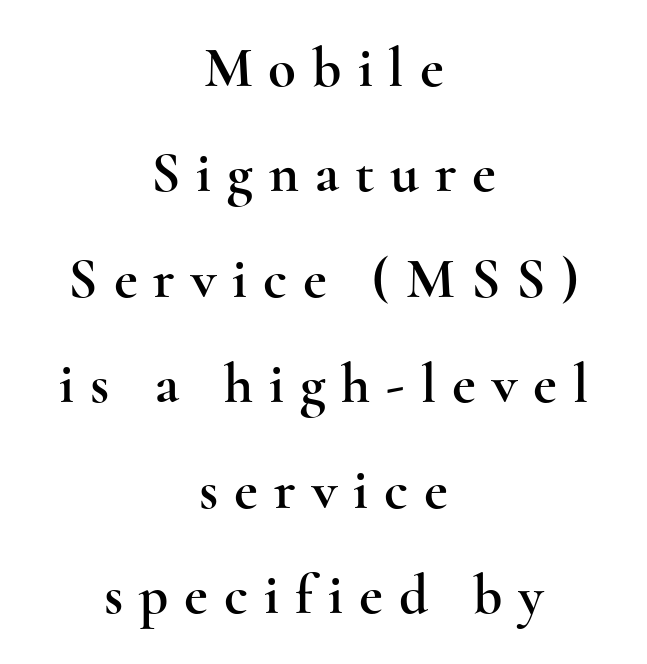
Q: Is the text italic (slanted)? A: No, it is upright.
Q: Is the typeface a serif or a sans-serif typeface? A: Serif.
Q: Is the text underlined? A: No.
Q: How is the paragraph aligned? A: Centered.
Q: Is the spacing between letters normal or unusually wide? A: Unusually wide.
Q: Width (condensed, normal, or wide)? A: Wide.
Q: x-height? A: Small.
Q: Monospaced? A: No.
